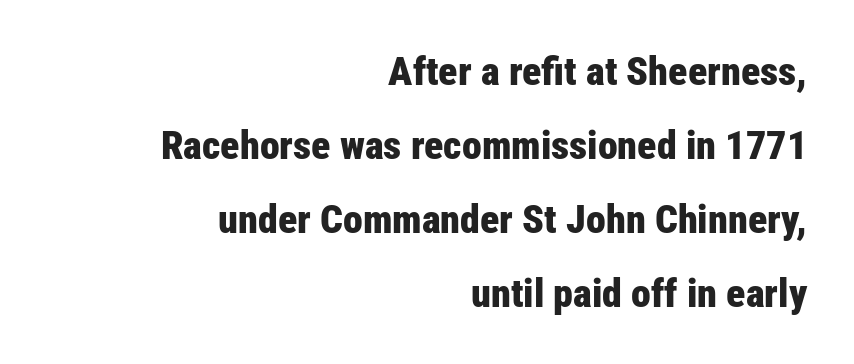
Q: Is the text bold? A: Yes.
Q: Is the text italic (slanted)? A: No, it is upright.
Q: Is the typeface a serif or a sans-serif typeface? A: Sans-serif.
Q: Is the text underlined? A: No.
Q: How is the paragraph aligned? A: Right-aligned.
Q: Is the spacing between letters normal or unusually wide? A: Normal.
Q: Width (condensed, normal, or wide)? A: Condensed.
Q: Stroke contrast? A: Low.
Q: x-height? A: Medium.
Q: Monospaced? A: No.
